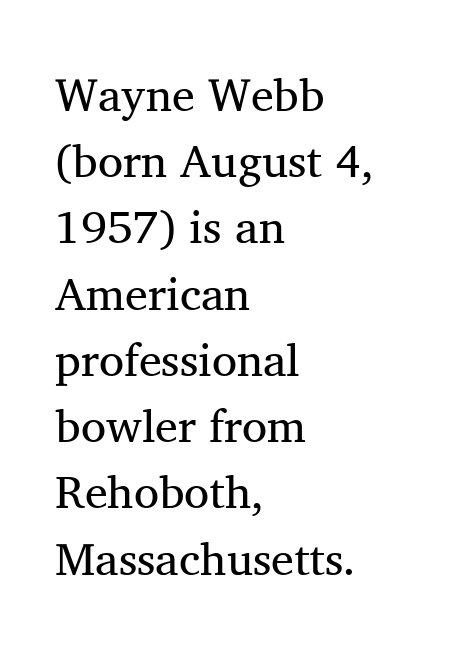
The image shows 46 px regular-weight serif type, upright; set left-aligned, normal line spacing (1.44x), normal letter spacing, not underlined; medium stroke contrast and a medium x-height.
